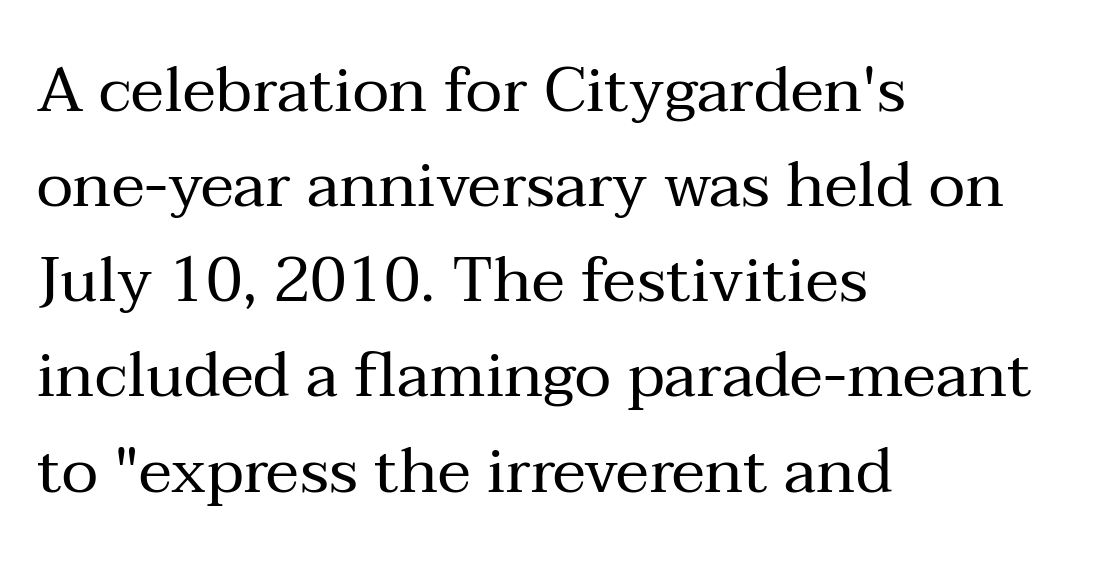
Q: Is the text bold? A: No.
Q: Is the text italic (slanted)? A: No, it is upright.
Q: Is the typeface a serif or a sans-serif typeface? A: Serif.
Q: Is the text underlined? A: No.
Q: How is the paragraph aligned? A: Left-aligned.
Q: Is the spacing between letters normal or unusually wide? A: Normal.
Q: Is the spacing between lines tight, normal or loose? A: Normal.
Q: Width (condensed, normal, or wide)? A: Normal.
Q: Stroke contrast? A: Medium.
Q: x-height? A: Medium.
Q: Monospaced? A: No.
